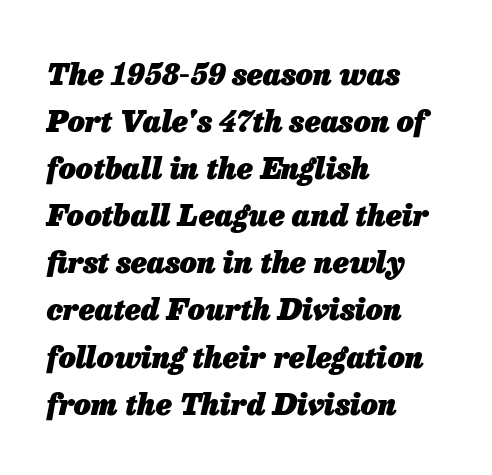
The image shows 30 px heavy type, italic (leaning right); set left-aligned, normal line spacing (1.57x), normal letter spacing, not underlined; low stroke contrast and a medium x-height.
